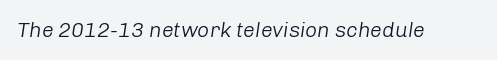
{"italic": "yes", "lean": "right", "slant_degrees": 8, "bold": "no", "underline": "no", "letter_spacing": "normal", "letter_spacing_em": 0.0, "glyph_px": 21}
